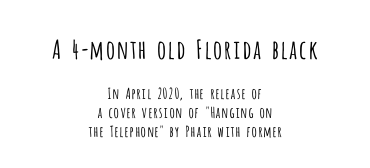
{"italic": "no", "bold": "no", "underline": "no", "align": "center", "line_spacing": "normal", "line_spacing_ratio": 1.27, "letter_spacing": "normal", "letter_spacing_em": 0.0, "larger_block": "first", "size_ratio": 1.73, "glyph_px": 26}
